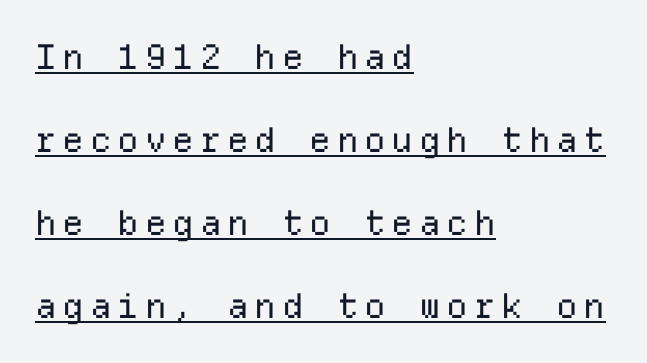
The image shows 34 px regular-weight sans-serif type, upright, monospaced; set left-aligned, loose line spacing (2.44x), underlined; low stroke contrast and a medium x-height.
